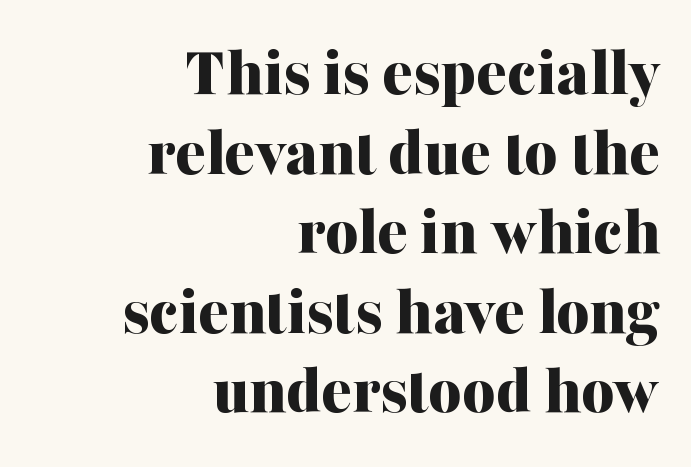
The image shows 71 px bold serif type, upright; set right-aligned, tight line spacing (1.12x), normal letter spacing, not underlined; medium stroke contrast and a medium x-height.
